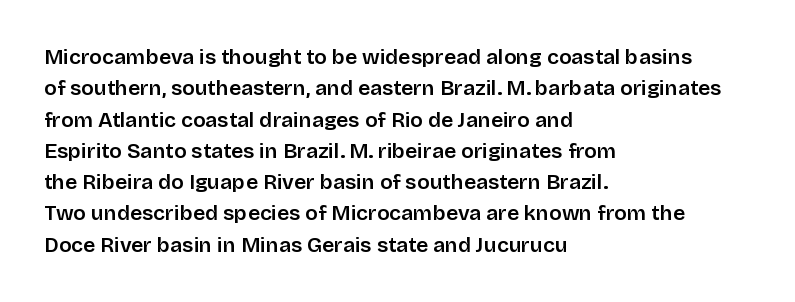
{"italic": "no", "bold": "semi", "underline": "no", "align": "left", "line_spacing": "normal", "line_spacing_ratio": 1.49, "letter_spacing": "normal", "letter_spacing_em": 0.0, "glyph_px": 21}
